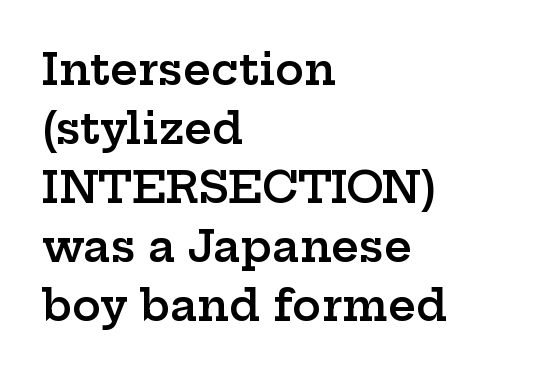
Q: Is the text bold? A: Semi-bold.
Q: Is the text italic (slanted)? A: No, it is upright.
Q: Is the typeface a serif or a sans-serif typeface? A: Serif.
Q: Is the text underlined? A: No.
Q: How is the paragraph aligned? A: Left-aligned.
Q: Is the spacing between letters normal or unusually wide? A: Normal.
Q: Is the spacing between lines tight, normal or loose? A: Normal.
Q: Width (condensed, normal, or wide)? A: Wide.
Q: Stroke contrast? A: Low.
Q: x-height? A: Medium.
Q: Monospaced? A: No.
